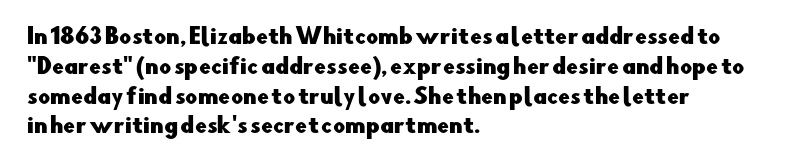
Which margin do the lines hug? The left one — the right edge is uneven. The letters stand upright; this is a roman face. Any mark beneath the type? The region is blank. The space between consecutive lines is moderate. No extra tracking has been applied to these lines.
